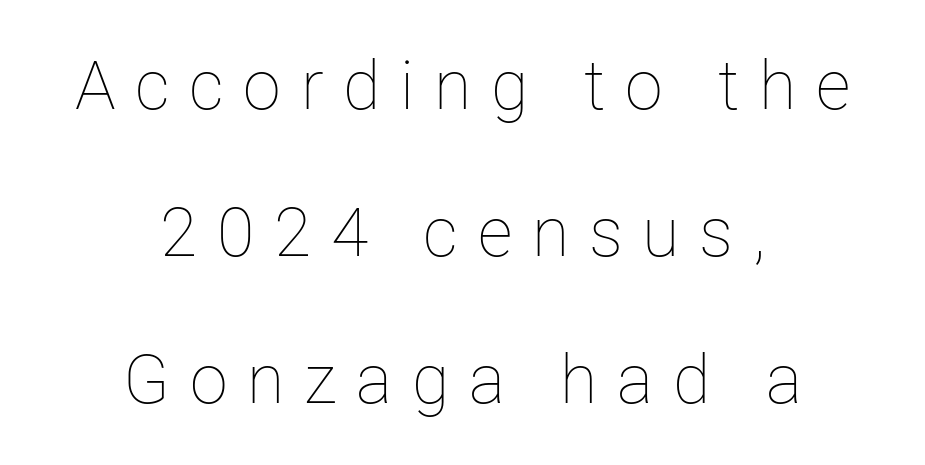
{"italic": "no", "bold": "no", "weight": "thin", "width": "normal", "stroke_contrast": "low", "x_height": "medium", "monospaced": "no", "underline": "no", "align": "center", "line_spacing": "loose", "line_spacing_ratio": 2.16, "letter_spacing": "wide", "letter_spacing_em": 0.29, "glyph_px": 68}
